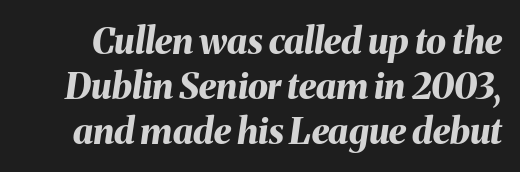
Q: Is the text bold? A: Yes.
Q: Is the text italic (slanted)? A: Yes, it leans right by about 8 degrees.
Q: Is the text underlined? A: No.
Q: Is the spacing between letters normal or unusually wide? A: Normal.
Q: Is the spacing between lines tight, normal or loose? A: Normal.
Q: Width (condensed, normal, or wide)? A: Normal.
Q: Stroke contrast? A: Medium.
Q: x-height? A: Medium.
Q: Monospaced? A: No.
